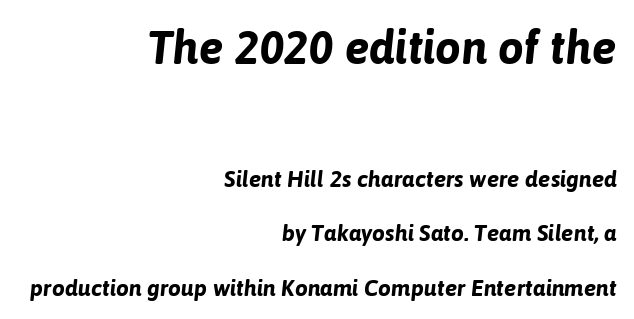
Caption: bold face, heavy strokes. You could not count columns in this text — the font is proportionally spaced. Students, observe: this is what heavily led, spacious text looks like. Letters rest on an invisible, unmarked baseline.
